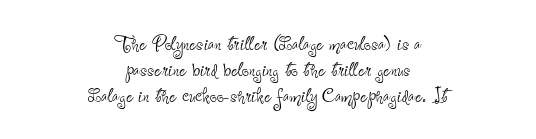
The image shows 25 px text type; set centered, tight line spacing (1.05x), normal letter spacing, not underlined.
